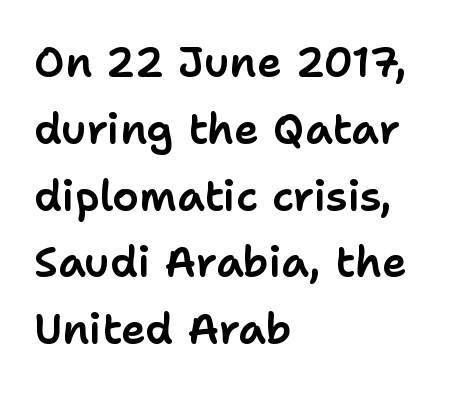
{"serif": "no", "italic": "no", "width": "normal", "stroke_contrast": "low", "x_height": "medium", "monospaced": "no", "underline": "no", "align": "left", "line_spacing": "normal", "line_spacing_ratio": 1.59, "letter_spacing": "normal", "letter_spacing_em": 0.0, "glyph_px": 42}
